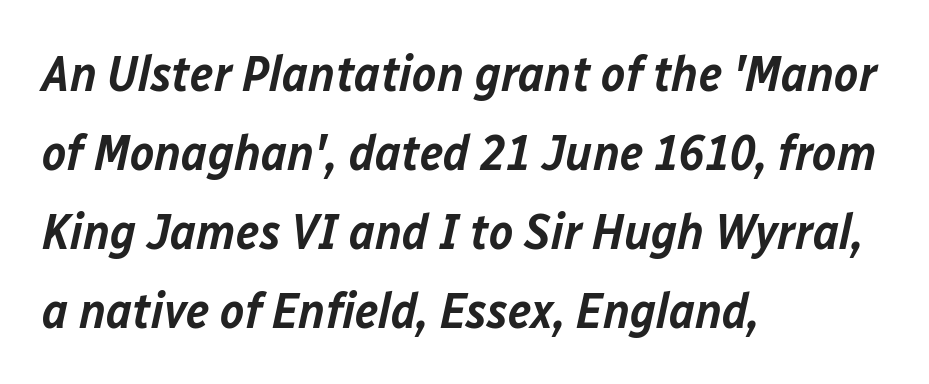
Q: Is the text bold? A: Semi-bold.
Q: Is the text italic (slanted)? A: Yes, it leans right by about 12 degrees.
Q: Is the text underlined? A: No.
Q: How is the paragraph aligned? A: Left-aligned.
Q: Is the spacing between letters normal or unusually wide? A: Normal.
Q: Is the spacing between lines tight, normal or loose? A: Normal.
Q: Width (condensed, normal, or wide)? A: Normal.
Q: Stroke contrast? A: Low.
Q: x-height? A: Medium.
Q: Monospaced? A: No.
